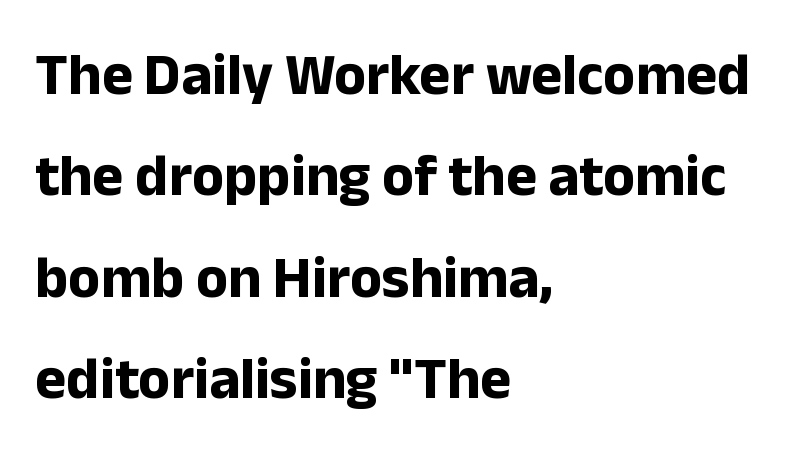
{"serif": "no", "italic": "no", "bold": "yes", "weight": "bold", "width": "normal", "stroke_contrast": "low", "x_height": "medium", "monospaced": "no", "underline": "no", "align": "left", "line_spacing_ratio": 1.72, "letter_spacing": "normal", "letter_spacing_em": 0.0, "glyph_px": 59}
